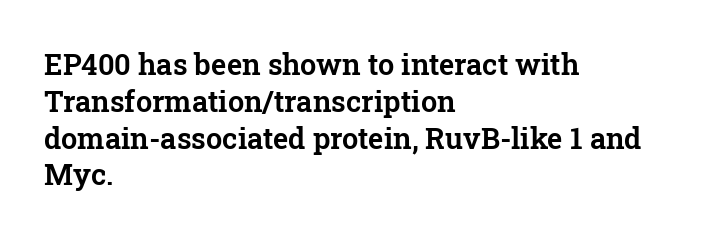
Q: Is the text italic (slanted)? A: No, it is upright.
Q: Is the typeface a serif or a sans-serif typeface? A: Serif.
Q: Is the text underlined? A: No.
Q: How is the paragraph aligned? A: Left-aligned.
Q: Is the spacing between letters normal or unusually wide? A: Normal.
Q: Is the spacing between lines tight, normal or loose? A: Normal.
Q: Width (condensed, normal, or wide)? A: Normal.
Q: Stroke contrast? A: Low.
Q: x-height? A: Medium.
Q: Monospaced? A: No.
